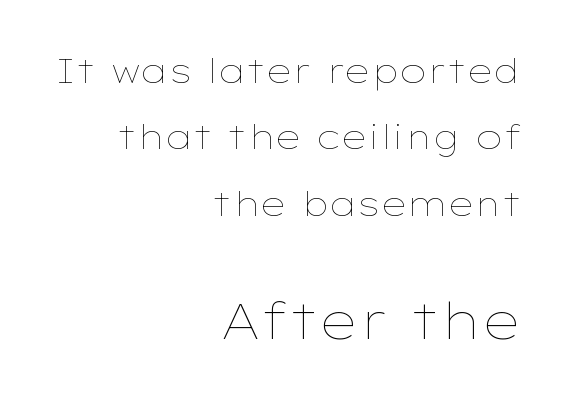
Widely set lines give the paragraph a tall, airy silhouette. In this sample the second text group is rendered at the bigger scale. No word sits above an underline. These lines keep a tight, regular rhythm from letter to letter. The text block is weighted toward the right margin, trailing off unevenly leftward.
